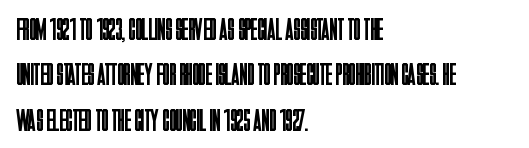
Q: Is the text bold? A: No.
Q: Is the text italic (slanted)? A: No, it is upright.
Q: Is the typeface a serif or a sans-serif typeface? A: Sans-serif.
Q: Is the text underlined? A: No.
Q: How is the paragraph aligned? A: Left-aligned.
Q: Is the spacing between letters normal or unusually wide? A: Normal.
Q: Is the spacing between lines tight, normal or loose? A: Normal.
Q: Width (condensed, normal, or wide)? A: Condensed.
Q: Stroke contrast? A: Low.
Q: x-height? A: Large.
Q: Monospaced? A: No.
